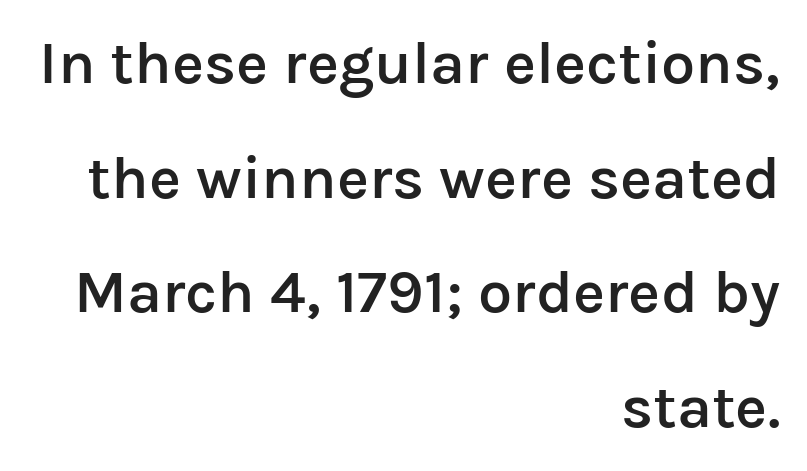
Q: Is the text bold? A: Semi-bold.
Q: Is the text italic (slanted)? A: No, it is upright.
Q: Is the typeface a serif or a sans-serif typeface? A: Sans-serif.
Q: Is the text underlined? A: No.
Q: How is the paragraph aligned? A: Right-aligned.
Q: Is the spacing between letters normal or unusually wide? A: Normal.
Q: Width (condensed, normal, or wide)? A: Normal.
Q: Stroke contrast? A: Low.
Q: x-height? A: Medium.
Q: Monospaced? A: No.
